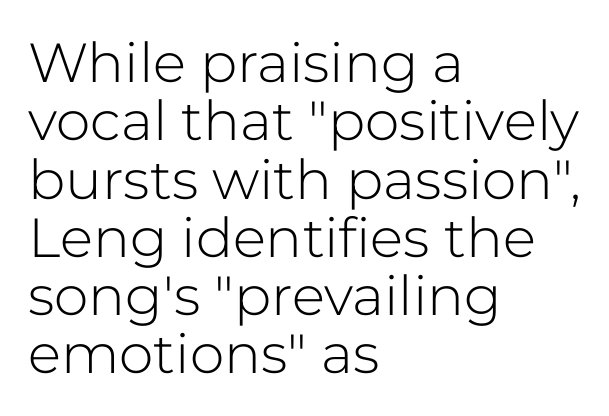
{"serif": "no", "italic": "no", "bold": "no", "weight": "light", "width": "normal", "stroke_contrast": "low", "x_height": "medium", "monospaced": "no", "underline": "no", "align": "left", "line_spacing": "tight", "line_spacing_ratio": 1.06, "letter_spacing": "normal", "letter_spacing_em": 0.0, "glyph_px": 55}
